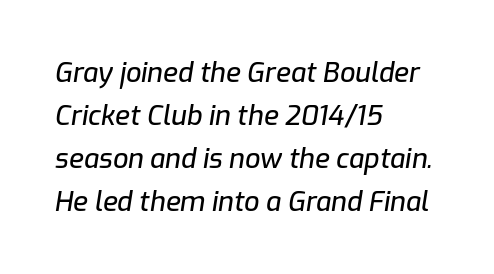
The image shows 27 px text type, italic (leaning right); set left-aligned, normal line spacing (1.59x), normal letter spacing, not underlined.
